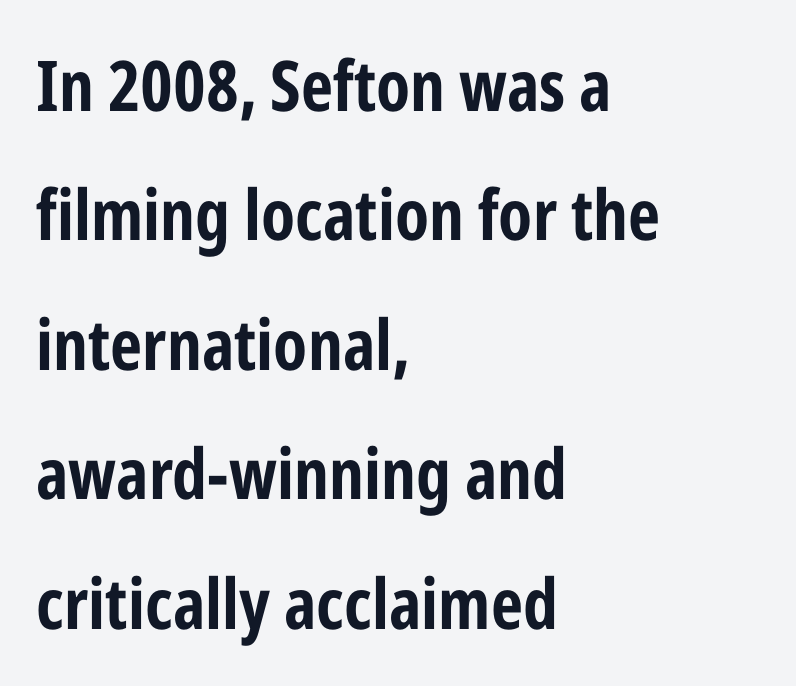
{"serif": "no", "italic": "no", "bold": "yes", "weight": "bold", "width": "condensed", "stroke_contrast": "low", "x_height": "medium", "monospaced": "no", "underline": "no", "align": "left", "line_spacing_ratio": 1.85, "letter_spacing": "normal", "letter_spacing_em": 0.0, "glyph_px": 70}
